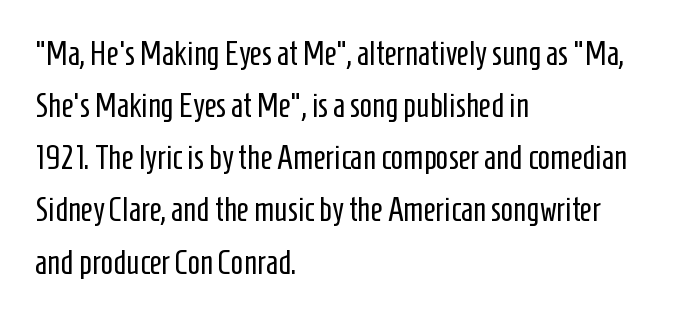
The image shows 33 px regular-weight, condensed sans-serif type, upright; set left-aligned, normal line spacing (1.58x), normal letter spacing, not underlined; low stroke contrast and a medium x-height.
